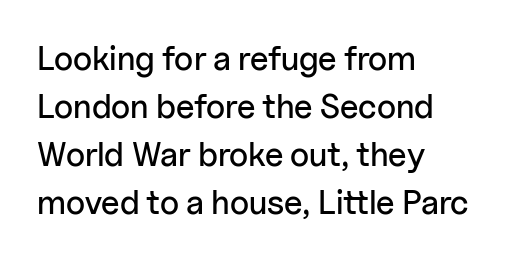
Q: Is the text italic (slanted)? A: No, it is upright.
Q: Is the typeface a serif or a sans-serif typeface? A: Sans-serif.
Q: Is the text underlined? A: No.
Q: How is the paragraph aligned? A: Left-aligned.
Q: Is the spacing between letters normal or unusually wide? A: Normal.
Q: Is the spacing between lines tight, normal or loose? A: Normal.
Q: Width (condensed, normal, or wide)? A: Normal.
Q: Stroke contrast? A: Low.
Q: x-height? A: Medium.
Q: Monospaced? A: No.
